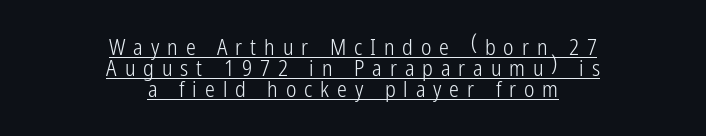
The image shows 22 px text type, upright; set centered, tight line spacing (0.96x), unusually wide letter spacing (+0.36 em), underlined.
